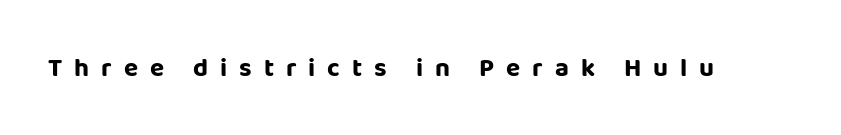
As a designer I'd log this as weight 700, bold. Letter spacing: wide. Underlining? Definitely not there. Rendered with straight, roman letterforms.
